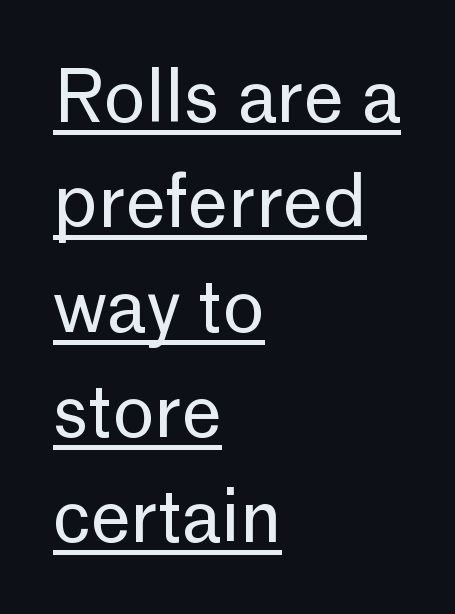
Nothing heavy about these letters — not bold at all. The type sits square on the baseline with zero lean. Regarding serifs, this sample does without them. Left-aligned paragraph, ragged on the right. The rendering uses natural spacing where letterforms have individual widths. The string is rendered with underlining switched on.
